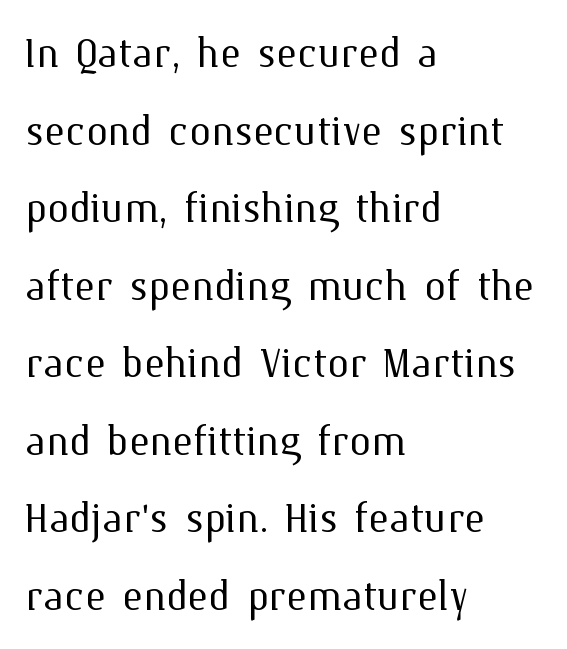
Typeset ragged right — the left edge is the straight one. The letters advance in unequal steps, a hallmark of proportional type. In terms of letterspacing, this is plain default setting. Reading down the column, the eye jumps a familiar distance to each next line.
